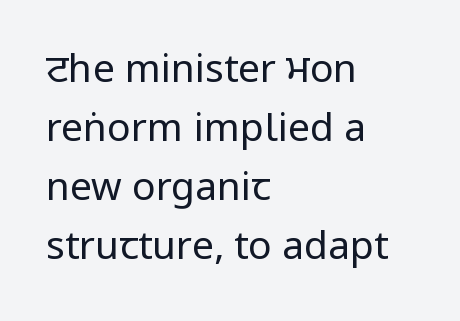
Q: Is the text bold? A: No.
Q: Is the text italic (slanted)? A: No, it is upright.
Q: Is the typeface a serif or a sans-serif typeface? A: Sans-serif.
Q: Is the text underlined? A: No.
Q: How is the paragraph aligned? A: Left-aligned.
Q: Is the spacing between letters normal or unusually wide? A: Normal.
Q: Is the spacing between lines tight, normal or loose? A: Normal.
Q: Width (condensed, normal, or wide)? A: Condensed.
Q: Stroke contrast? A: Low.
